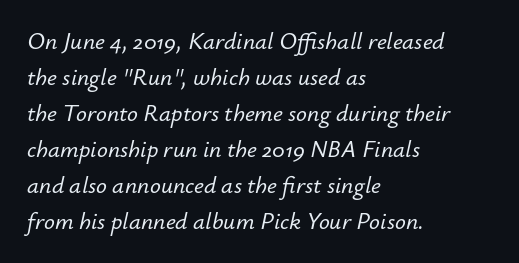
Q: Is the text italic (slanted)? A: Yes, it leans right by about 12 degrees.
Q: Is the text underlined? A: No.
Q: How is the paragraph aligned? A: Left-aligned.
Q: Is the spacing between letters normal or unusually wide? A: Normal.
Q: Is the spacing between lines tight, normal or loose? A: Normal.
